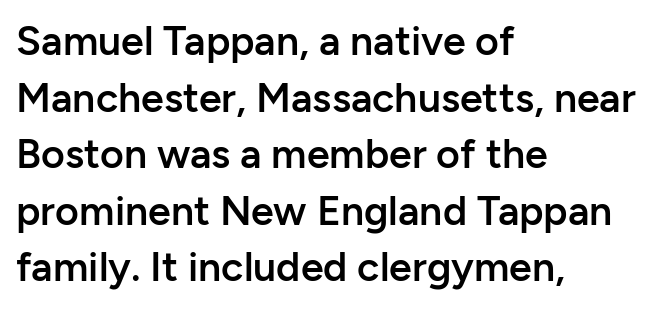
{"serif": "no", "italic": "no", "bold": "semi", "weight": "semibold", "width": "normal", "stroke_contrast": "low", "x_height": "medium", "monospaced": "no", "underline": "no", "align": "left", "line_spacing": "normal", "line_spacing_ratio": 1.38, "letter_spacing": "normal", "letter_spacing_em": 0.0, "glyph_px": 41}
